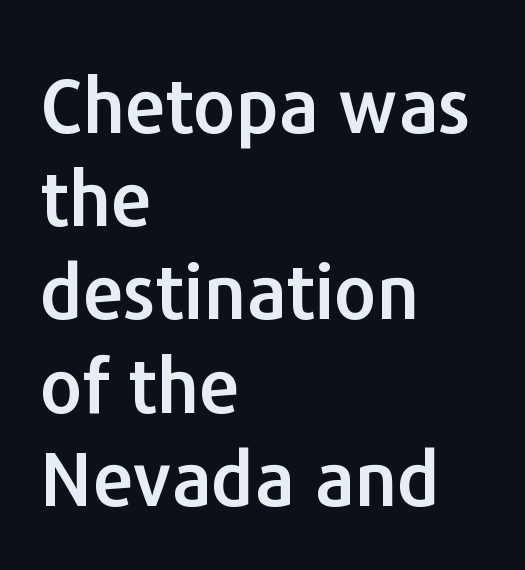
{"serif": "no", "italic": "no", "width": "normal", "stroke_contrast": "low", "x_height": "medium", "monospaced": "no", "underline": "no", "align": "left", "line_spacing": "normal", "line_spacing_ratio": 1.26, "letter_spacing": "normal", "letter_spacing_em": 0.0, "glyph_px": 74}
